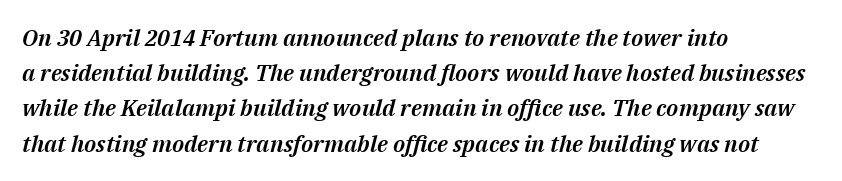
Q: Is the text italic (slanted)? A: Yes, it leans right by about 14 degrees.
Q: Is the text underlined? A: No.
Q: How is the paragraph aligned? A: Left-aligned.
Q: Is the spacing between letters normal or unusually wide? A: Normal.
Q: Is the spacing between lines tight, normal or loose? A: Normal.
